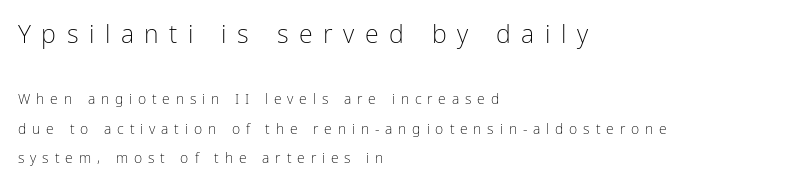
Q: Is the text bold? A: No.
Q: Is the text italic (slanted)? A: No, it is upright.
Q: Is the text underlined? A: No.
Q: How is the paragraph aligned? A: Left-aligned.
Q: Is the spacing between letters normal or unusually wide? A: Unusually wide.
Q: Is the spacing between lines tight, normal or loose? A: Loose.
Q: Which block of text is set in a larger size, the first (top) or the second (bottom)? A: The first (top) one.
